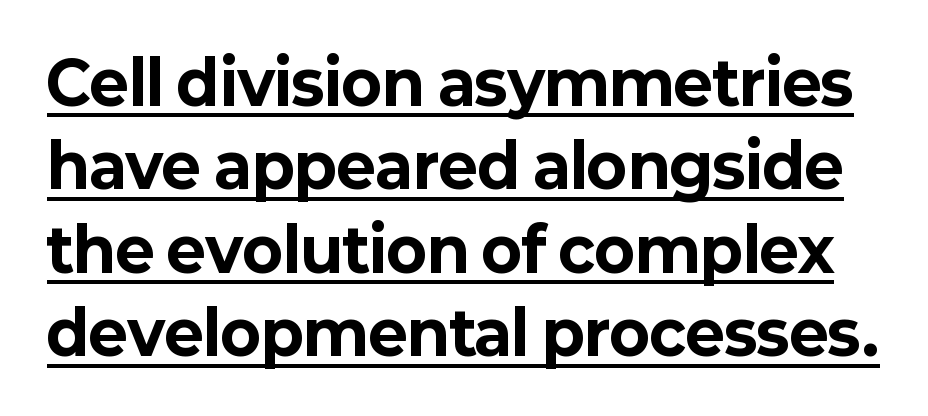
The image shows 60 px bold sans-serif type, upright; set normal line spacing (1.39x), normal letter spacing, underlined; low stroke contrast and a medium x-height.
